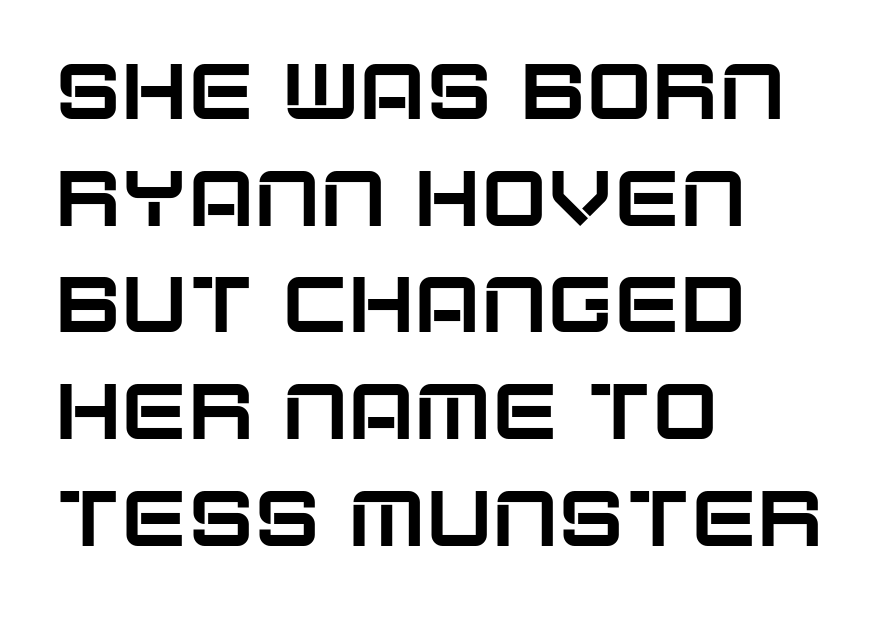
{"serif": "no", "italic": "no", "width": "normal", "stroke_contrast": "low", "x_height": "large", "monospaced": "no", "underline": "no", "align": "left", "line_spacing": "normal", "line_spacing_ratio": 1.35, "letter_spacing": "normal", "letter_spacing_em": 0.0, "glyph_px": 79}
